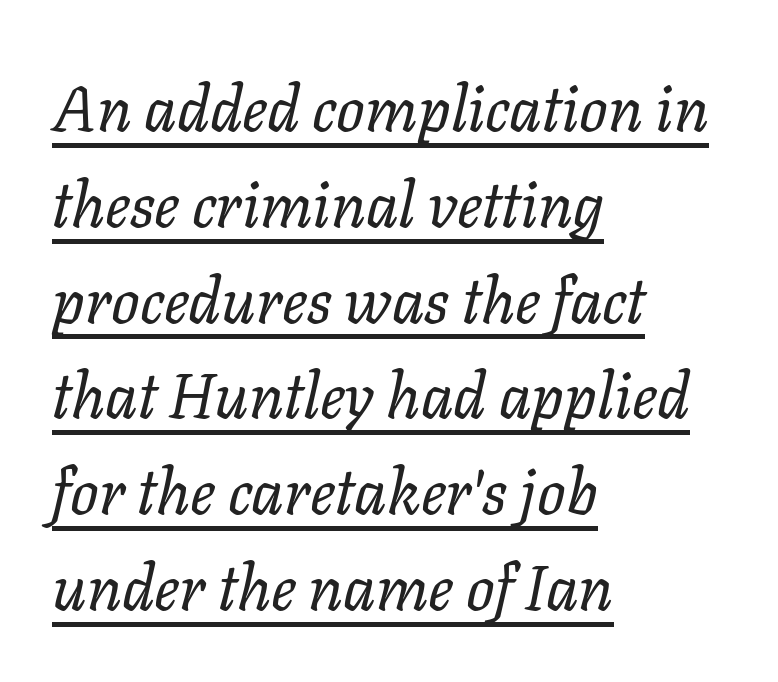
The image shows 63 px regular-weight type, italic (leaning right); set left-aligned, normal line spacing (1.52x), normal letter spacing, underlined; low stroke contrast and a medium x-height.
